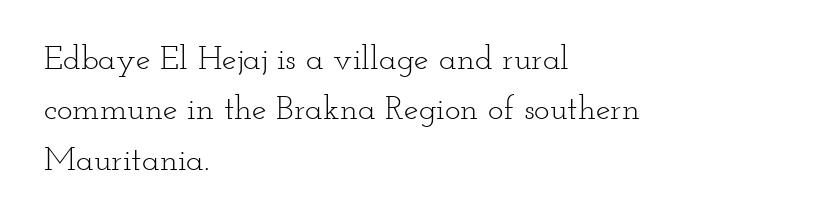
Q: Is the text bold? A: No.
Q: Is the text italic (slanted)? A: No, it is upright.
Q: Is the typeface a serif or a sans-serif typeface? A: Serif.
Q: Is the text underlined? A: No.
Q: How is the paragraph aligned? A: Left-aligned.
Q: Is the spacing between letters normal or unusually wide? A: Normal.
Q: Is the spacing between lines tight, normal or loose? A: Normal.
Q: Width (condensed, normal, or wide)? A: Wide.
Q: Stroke contrast? A: Low.
Q: x-height? A: Small.
Q: Monospaced? A: No.
